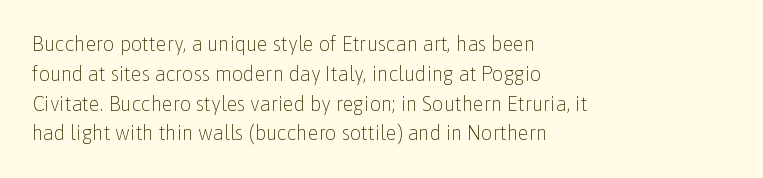
The image shows 20 px text type, upright; set left-aligned, normal line spacing (1.49x), normal letter spacing, not underlined.
